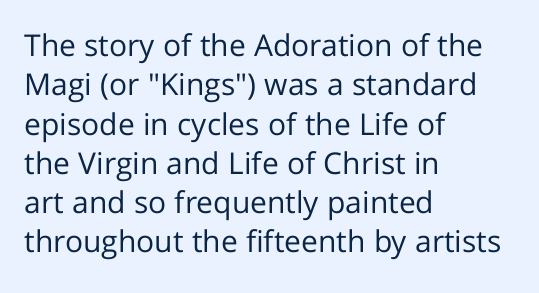
Is the stroke heavy? The answer is a plain regular-or-lighter. Does the copy run flush right? No — it runs flush left. Line spacing here is normal. The letters carry no serifs — their stems end cleanly without finishing strokes. The rendering keeps characters at their native spacing.
